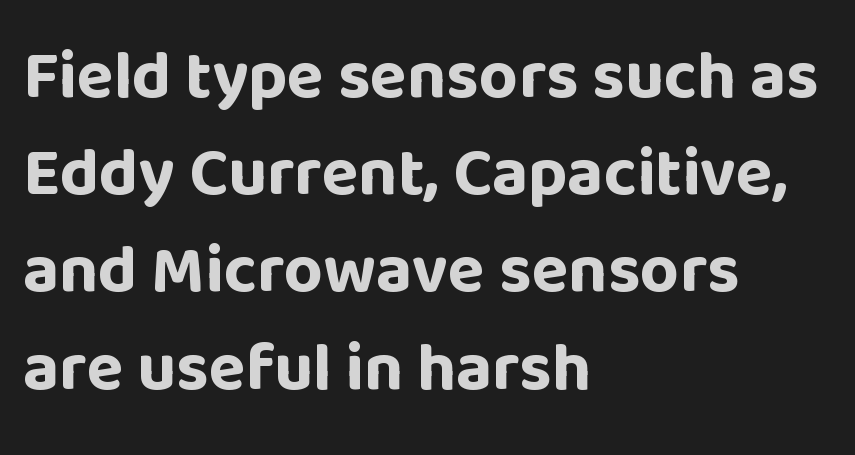
Q: Is the text bold? A: Yes.
Q: Is the text italic (slanted)? A: No, it is upright.
Q: Is the typeface a serif or a sans-serif typeface? A: Sans-serif.
Q: Is the text underlined? A: No.
Q: How is the paragraph aligned? A: Left-aligned.
Q: Is the spacing between letters normal or unusually wide? A: Normal.
Q: Is the spacing between lines tight, normal or loose? A: Normal.
Q: Width (condensed, normal, or wide)? A: Normal.
Q: Stroke contrast? A: Low.
Q: x-height? A: Large.
Q: Monospaced? A: No.
